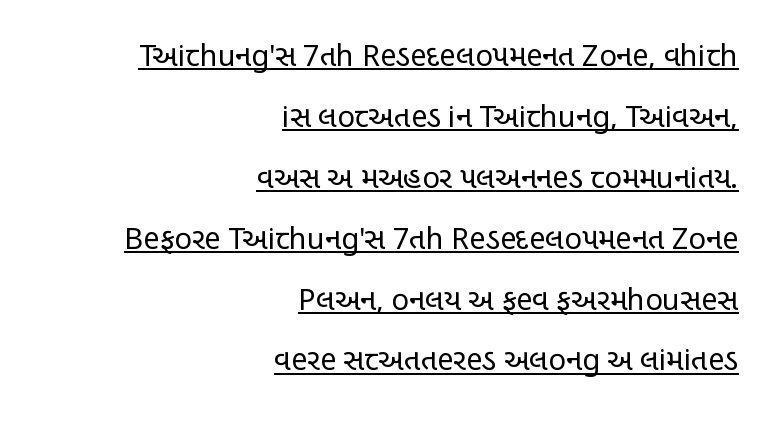
The rendering keeps characters at their native spacing. The letters stand straight up with perfectly vertical stems. A baseline rule has been typeset under these characters. Leading: increased. Nope, no serifs anywhere on these letters. Caption: multi-line text, flush right, ragged left.
